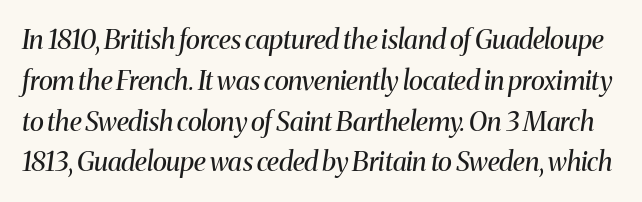
The image shows 27 px text type, italic (leaning right); set normal line spacing (1.51x), normal letter spacing, not underlined.
